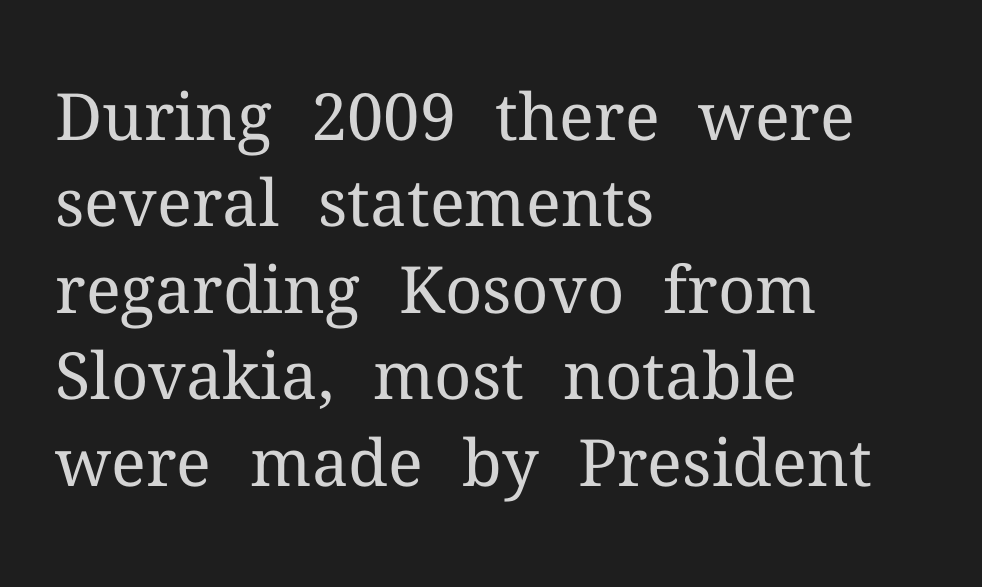
Q: Is the text bold? A: No.
Q: Is the text italic (slanted)? A: No, it is upright.
Q: Is the typeface a serif or a sans-serif typeface? A: Serif.
Q: Is the text underlined? A: No.
Q: How is the paragraph aligned? A: Left-aligned.
Q: Is the spacing between letters normal or unusually wide? A: Normal.
Q: Is the spacing between lines tight, normal or loose? A: Normal.
Q: Width (condensed, normal, or wide)? A: Normal.
Q: Stroke contrast? A: Medium.
Q: x-height? A: Medium.
Q: Monospaced? A: No.
